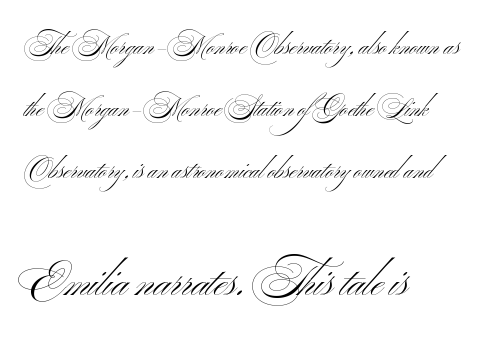
Q: Is the text bold? A: No.
Q: Is the typeface a serif or a sans-serif typeface? A: Sans-serif.
Q: Is the text underlined? A: No.
Q: How is the paragraph aligned? A: Left-aligned.
Q: Is the spacing between letters normal or unusually wide? A: Normal.
Q: Is the spacing between lines tight, normal or loose? A: Loose.
Q: Which block of text is set in a larger size, the first (top) or the second (bottom)? A: The second (bottom) one.
Q: Width (condensed, normal, or wide)? A: Wide.
Q: Stroke contrast? A: Medium.
Q: x-height? A: Small.
Q: Monospaced? A: No.
